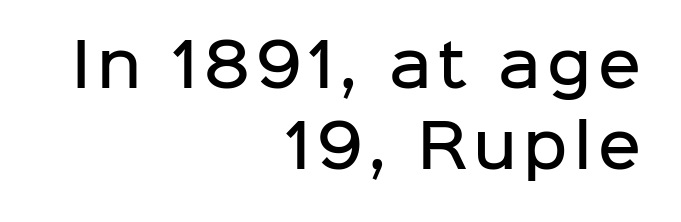
Q: Is the text bold? A: Semi-bold.
Q: Is the text italic (slanted)? A: No, it is upright.
Q: Is the typeface a serif or a sans-serif typeface? A: Sans-serif.
Q: Is the text underlined? A: No.
Q: How is the paragraph aligned? A: Right-aligned.
Q: Is the spacing between lines tight, normal or loose? A: Normal.
Q: Width (condensed, normal, or wide)? A: Normal.
Q: Stroke contrast? A: Low.
Q: x-height? A: Medium.
Q: Monospaced? A: No.
